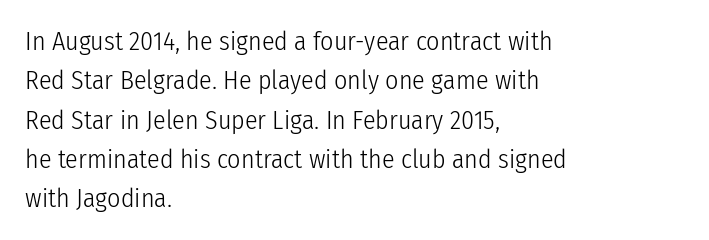
{"italic": "no", "bold": "no", "underline": "no", "align": "left", "line_spacing": "normal", "line_spacing_ratio": 1.51, "letter_spacing": "normal", "letter_spacing_em": 0.0, "glyph_px": 26}
